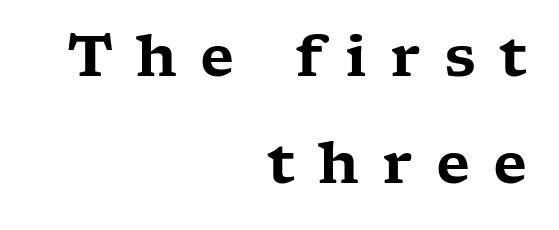
Q: Is the text italic (slanted)? A: No, it is upright.
Q: Is the typeface a serif or a sans-serif typeface? A: Serif.
Q: Is the text underlined? A: No.
Q: How is the paragraph aligned? A: Right-aligned.
Q: Is the spacing between letters normal or unusually wide? A: Unusually wide.
Q: Width (condensed, normal, or wide)? A: Wide.
Q: Stroke contrast? A: Low.
Q: x-height? A: Medium.
Q: Monospaced? A: No.
